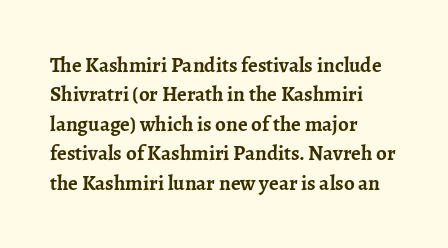
Q: Is the text bold? A: Yes.
Q: Is the text italic (slanted)? A: No, it is upright.
Q: Is the text underlined? A: No.
Q: How is the paragraph aligned? A: Left-aligned.
Q: Is the spacing between letters normal or unusually wide? A: Normal.
Q: Is the spacing between lines tight, normal or loose? A: Normal.
